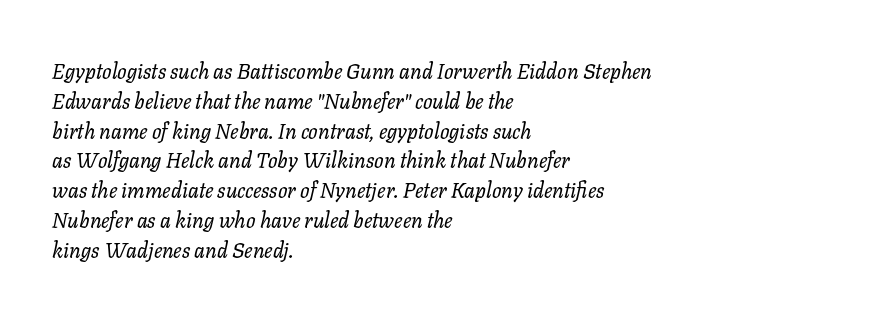
The image shows 21 px text type, italic (leaning right); set left-aligned, normal line spacing (1.42x), normal letter spacing, not underlined.
